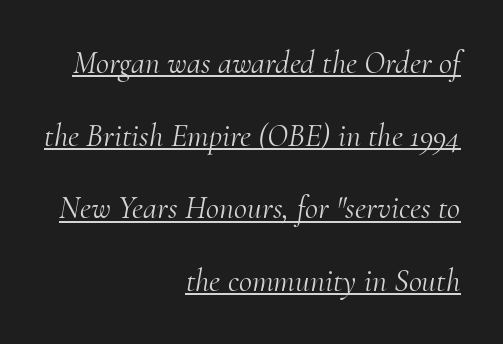
The lettering tilts uniformly, giving the passage an italic look. Unbolded letterforms with no extra heft. The leading is generous, giving the passage an open texture. A student would call this right alignment; a typographer would say flush right, rag left. Varying glyph widths throughout — classic text-font behaviour. Nobody touched the tracking dial on this one.
